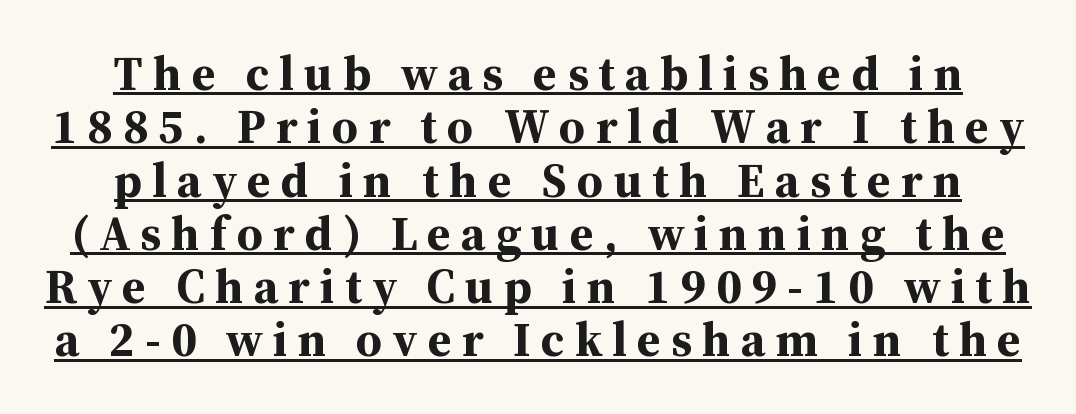
{"serif": "yes", "italic": "no", "bold": "yes", "weight": "bold", "width": "normal", "stroke_contrast": "medium", "x_height": "medium", "monospaced": "no", "underline": "yes", "line_spacing": "tight", "line_spacing_ratio": 1.11, "letter_spacing": "wide", "letter_spacing_em": 0.21, "glyph_px": 48}
